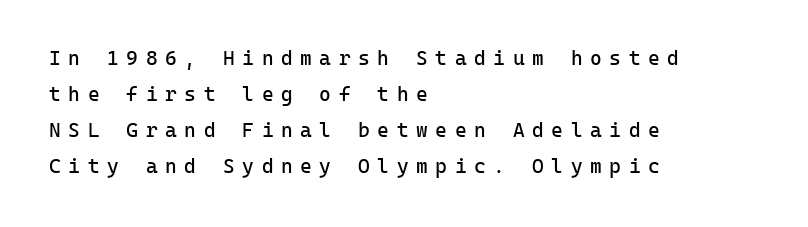
Q: Is the text bold? A: No.
Q: Is the text italic (slanted)? A: No, it is upright.
Q: Is the text underlined? A: No.
Q: How is the paragraph aligned? A: Left-aligned.
Q: Is the spacing between letters normal or unusually wide? A: Unusually wide.
